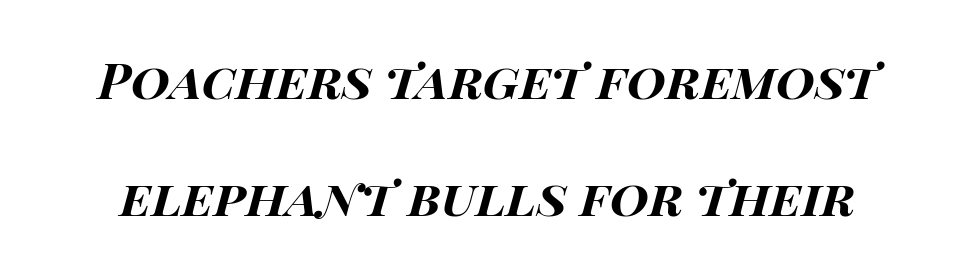
{"italic": "yes", "lean": "right", "slant_degrees": 15, "bold": "yes", "weight": "bold", "width": "wide", "stroke_contrast": "high", "x_height": "large", "monospaced": "no", "underline": "no", "line_spacing": "loose", "line_spacing_ratio": 2.35, "letter_spacing": "normal", "letter_spacing_em": 0.0, "glyph_px": 50}
